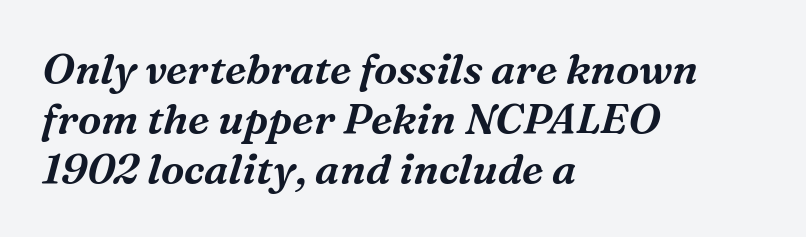
Standard letterfit; no display-style spreading of the glyphs. Think of a printed novel: that variable character pitch is what you see here. Words float on clear page, feet unadorned. Serifs: yes, visible at the terminals of the letterforms.
